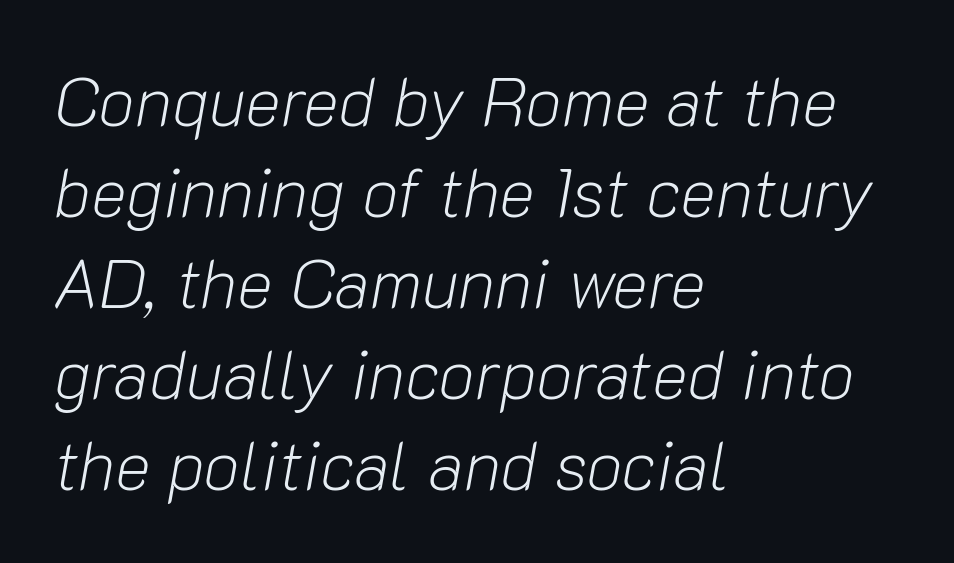
Words appear dense and cohesive because spacing is normal. Yep, that's italic — everything's leaning. Descenders hang freely into open space. The vertical gap from one line to the next is medium. Each stroke keeps to a modest, everyday thickness or less.
